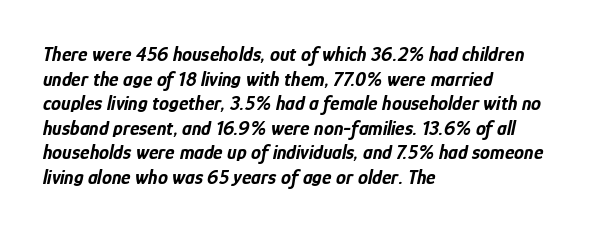
{"italic": "yes", "lean": "right", "slant_degrees": 12, "bold": "yes", "underline": "no", "align": "left", "line_spacing_ratio": 1.23, "letter_spacing": "normal", "letter_spacing_em": 0.0, "glyph_px": 20}
